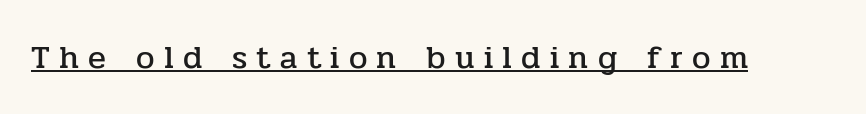
Q: Is the text italic (slanted)? A: No, it is upright.
Q: Is the typeface a serif or a sans-serif typeface? A: Serif.
Q: Is the text underlined? A: Yes.
Q: Is the spacing between letters normal or unusually wide? A: Unusually wide.
Q: Width (condensed, normal, or wide)? A: Normal.
Q: Stroke contrast? A: Low.
Q: x-height? A: Medium.
Q: Monospaced? A: No.
